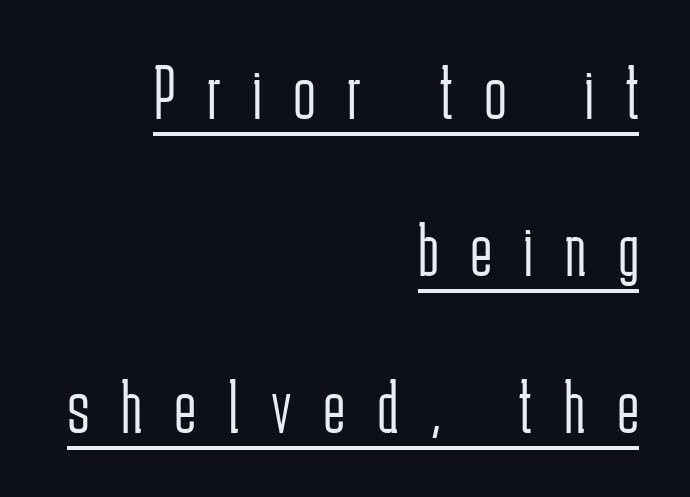
Q: Is the text bold? A: No.
Q: Is the text italic (slanted)? A: No, it is upright.
Q: Is the typeface a serif or a sans-serif typeface? A: Sans-serif.
Q: Is the text underlined? A: Yes.
Q: How is the paragraph aligned? A: Right-aligned.
Q: Is the spacing between letters normal or unusually wide? A: Unusually wide.
Q: Is the spacing between lines tight, normal or loose? A: Loose.
Q: Width (condensed, normal, or wide)? A: Condensed.
Q: Stroke contrast? A: Low.
Q: x-height? A: Medium.
Q: Monospaced? A: No.
